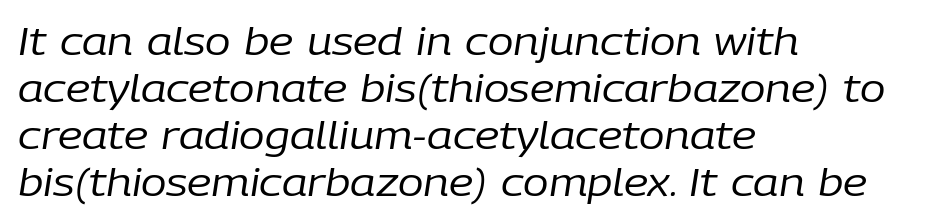
The image shows 38 px regular-weight type, italic (leaning right); set left-aligned, line spacing 1.24x, normal letter spacing, not underlined; low stroke contrast and a medium x-height.
